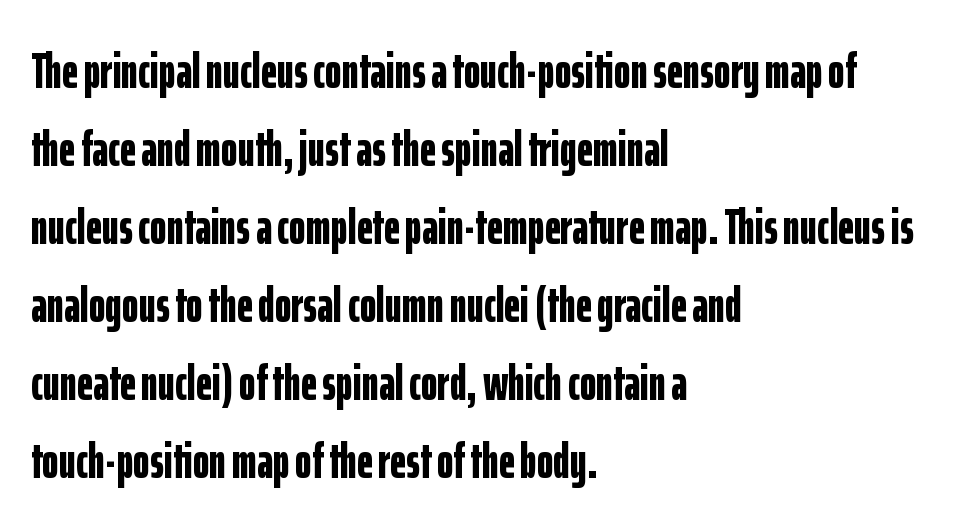
Q: Is the text bold? A: Yes.
Q: Is the text italic (slanted)? A: No, it is upright.
Q: Is the typeface a serif or a sans-serif typeface? A: Sans-serif.
Q: Is the text underlined? A: No.
Q: How is the paragraph aligned? A: Left-aligned.
Q: Is the spacing between letters normal or unusually wide? A: Normal.
Q: Is the spacing between lines tight, normal or loose? A: Normal.
Q: Width (condensed, normal, or wide)? A: Condensed.
Q: Stroke contrast? A: Low.
Q: x-height? A: Medium.
Q: Monospaced? A: No.
